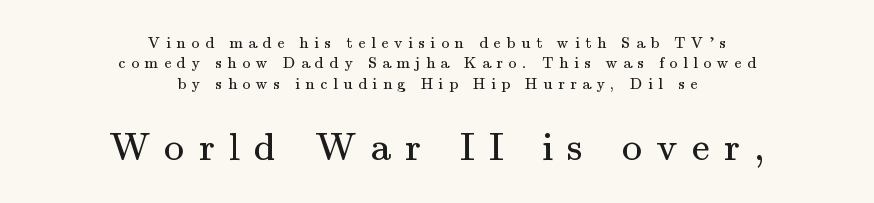
{"serif": "yes", "italic": "no", "bold": "no", "weight": "regular", "width": "normal", "stroke_contrast": "medium", "x_height": "small", "monospaced": "no", "underline": "no", "align": "center", "line_spacing": "normal", "line_spacing_ratio": 1.27, "letter_spacing": "wide", "letter_spacing_em": 0.36, "larger_block": "second", "size_ratio": 2.5, "glyph_px": 40}
